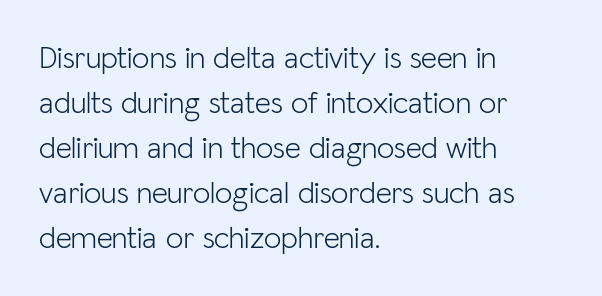
{"serif": "no", "italic": "no", "bold": "no", "weight": "light", "width": "normal", "stroke_contrast": "low", "x_height": "medium", "monospaced": "no", "underline": "no", "align": "left", "line_spacing": "normal", "line_spacing_ratio": 1.45, "letter_spacing": "normal", "letter_spacing_em": 0.0, "glyph_px": 31}
